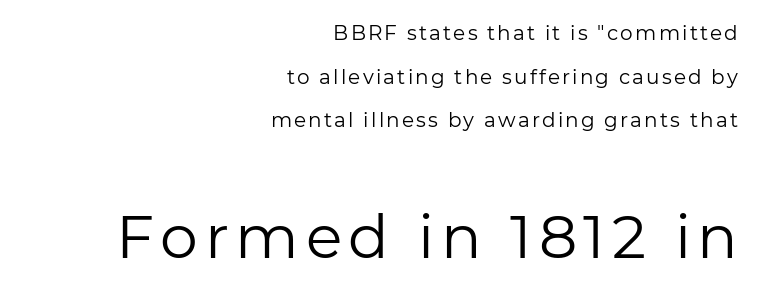
Quick note: underline off. In CSS terms this would be text-align: right. Type size steps up from the first block to the second. Is this a fixed-width face? No — the glyphs have proportional, varying widths.
